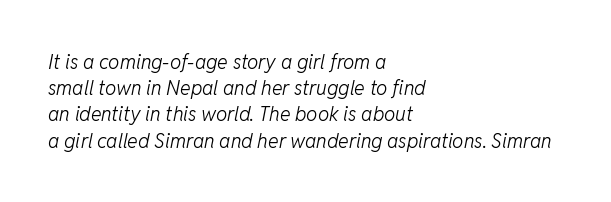
The image shows 20 px text type, italic (leaning right); set left-aligned, normal line spacing (1.31x), normal letter spacing, not underlined.
